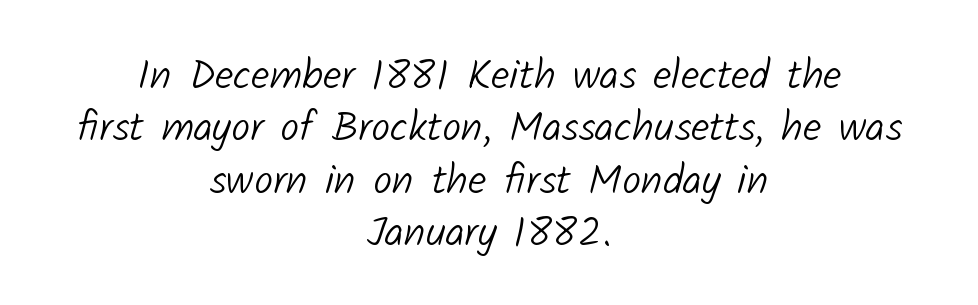
Q: Is the text bold? A: No.
Q: Is the typeface a serif or a sans-serif typeface? A: Sans-serif.
Q: Is the text underlined? A: No.
Q: How is the paragraph aligned? A: Centered.
Q: Is the spacing between letters normal or unusually wide? A: Normal.
Q: Is the spacing between lines tight, normal or loose? A: Normal.
Q: Width (condensed, normal, or wide)? A: Normal.
Q: Stroke contrast? A: Low.
Q: x-height? A: Medium.
Q: Monospaced? A: No.
